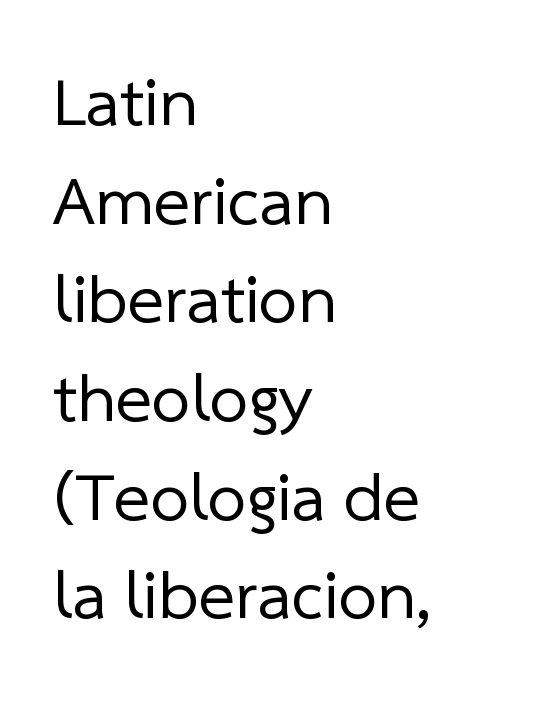
Letters rest on an invisible, unmarked baseline. One glance says typical: line gaps are just what's usual. Looks like regular typesetting: each glyph gets only the width it needs. The lines in this sample share a left origin and differ only in where they stop. Letter spacing: default.
